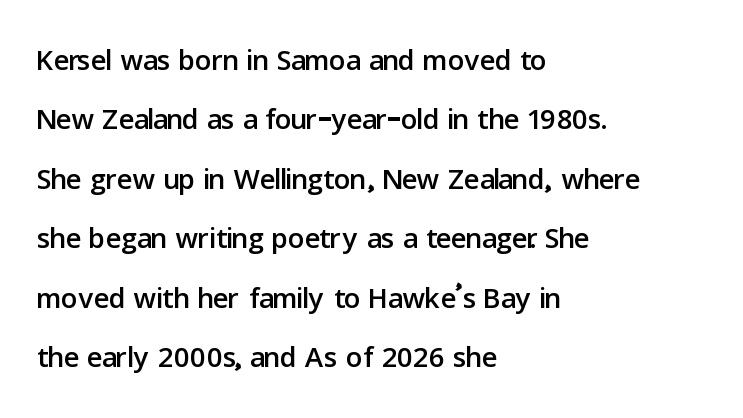
{"serif": "no", "italic": "no", "width": "normal", "stroke_contrast": "low", "x_height": "medium", "monospaced": "no", "underline": "no", "align": "left", "line_spacing": "normal", "line_spacing_ratio": 1.45, "letter_spacing": "normal", "letter_spacing_em": 0.0, "glyph_px": 41}
